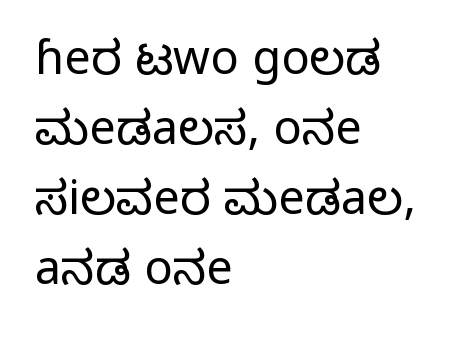
Regarding leading, the lines here are spaced in the standard way. Letterform terminals end flat and unadorned throughout the passage. Every character sits straight up, as roman type does. The rendering uses natural spacing where letterforms have individual widths.
